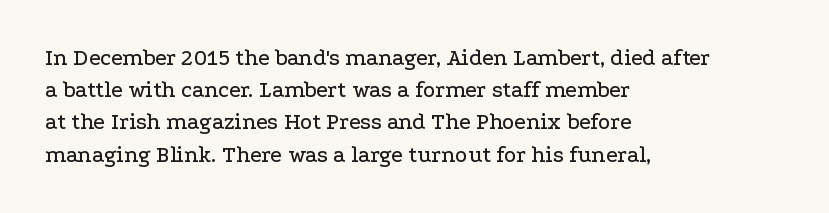
Q: Is the text italic (slanted)? A: No, it is upright.
Q: Is the text underlined? A: No.
Q: How is the paragraph aligned? A: Left-aligned.
Q: Is the spacing between letters normal or unusually wide? A: Normal.
Q: Is the spacing between lines tight, normal or loose? A: Normal.
